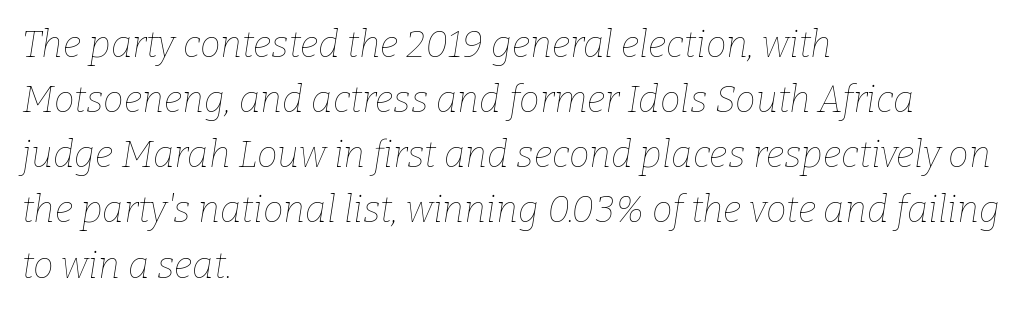
Looks like regular typesetting: each glyph gets only the width it needs. An italicized treatment has been applied to the whole sample. The letters look calm and open, with moderate or lighter stems. The horizontal fit of the characters is conventional and even. A clean baseline with only descenders dipping below it. Baseline-to-baseline distance is the conventional proportion of letter height.
